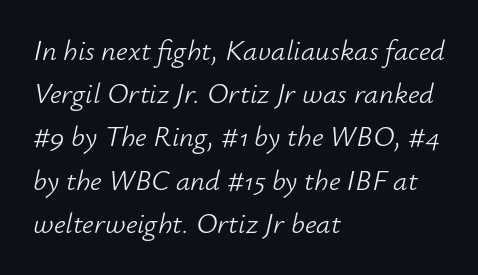
The text block is weighted toward the left margin, trailing off unevenly rightward. The gap between lines stays unmarked. The passage shown is typed in a proportional face where columns would drift. A typesetter would call this zero additional tracking. An italicized treatment has been applied to the whole sample.
